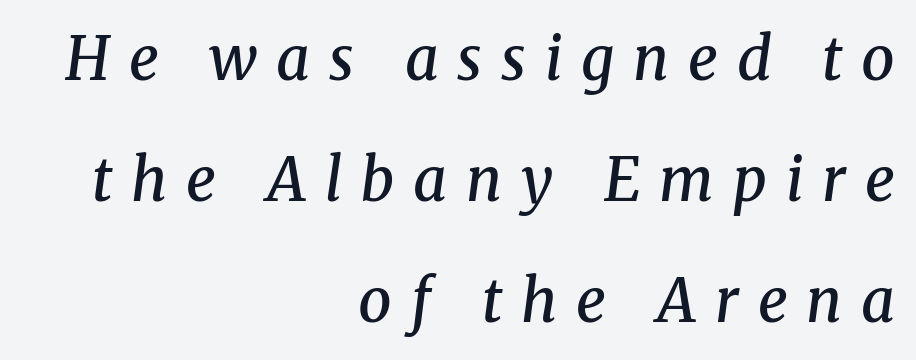
{"serif": "yes", "italic": "yes", "lean": "right", "slant_degrees": 8, "bold": "semi", "weight": "semibold", "width": "normal", "stroke_contrast": "medium", "x_height": "medium", "monospaced": "no", "underline": "no", "align": "right", "line_spacing": "loose", "line_spacing_ratio": 2.05, "letter_spacing": "wide", "letter_spacing_em": 0.32, "glyph_px": 59}
